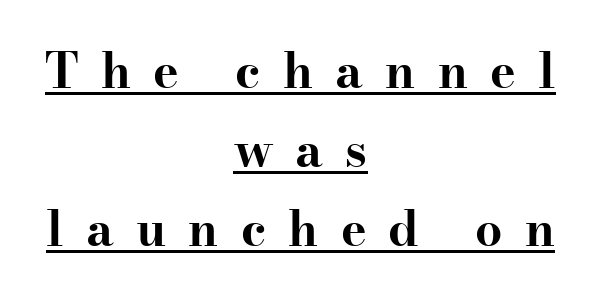
Q: Is the text bold? A: Yes.
Q: Is the text italic (slanted)? A: No, it is upright.
Q: Is the typeface a serif or a sans-serif typeface? A: Serif.
Q: Is the text underlined? A: Yes.
Q: How is the paragraph aligned? A: Centered.
Q: Is the spacing between letters normal or unusually wide? A: Unusually wide.
Q: Is the spacing between lines tight, normal or loose? A: Normal.
Q: Width (condensed, normal, or wide)? A: Wide.
Q: Stroke contrast? A: High.
Q: x-height? A: Small.
Q: Monospaced? A: No.
